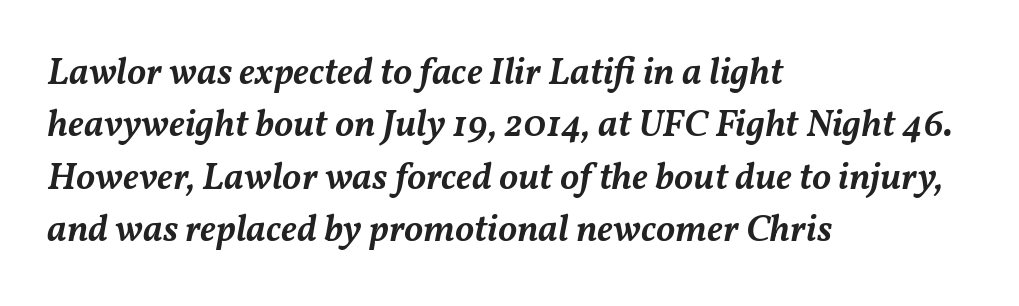
Q: Is the text bold? A: Semi-bold.
Q: Is the text italic (slanted)? A: Yes, it leans right by about 11 degrees.
Q: Is the text underlined? A: No.
Q: How is the paragraph aligned? A: Left-aligned.
Q: Is the spacing between letters normal or unusually wide? A: Normal.
Q: Is the spacing between lines tight, normal or loose? A: Normal.
Q: Width (condensed, normal, or wide)? A: Normal.
Q: Stroke contrast? A: Medium.
Q: x-height? A: Medium.
Q: Monospaced? A: No.
